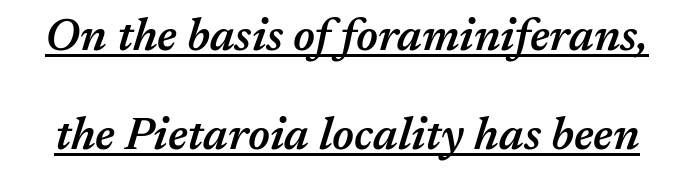
{"italic": "yes", "lean": "right", "slant_degrees": 17, "bold": "semi", "weight": "semibold", "width": "normal", "stroke_contrast": "medium", "x_height": "medium", "monospaced": "no", "underline": "yes", "line_spacing": "loose", "line_spacing_ratio": 2.19, "letter_spacing": "normal", "letter_spacing_em": 0.0, "glyph_px": 45}
